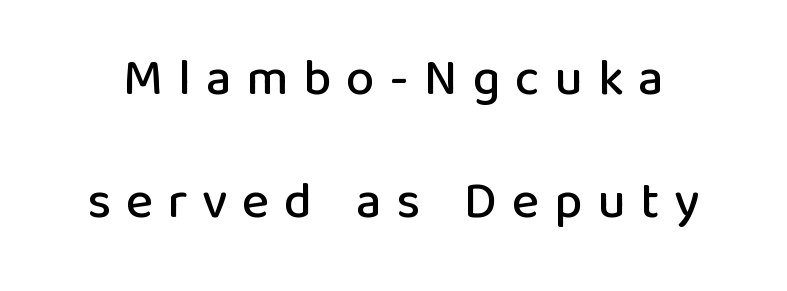
Q: Is the text italic (slanted)? A: No, it is upright.
Q: Is the typeface a serif or a sans-serif typeface? A: Sans-serif.
Q: Is the text underlined? A: No.
Q: Is the spacing between letters normal or unusually wide? A: Unusually wide.
Q: Is the spacing between lines tight, normal or loose? A: Loose.
Q: Width (condensed, normal, or wide)? A: Normal.
Q: Stroke contrast? A: Low.
Q: x-height? A: Medium.
Q: Monospaced? A: No.
